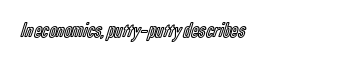
Q: Is the text italic (slanted)? A: Yes.
Q: Is the text underlined? A: No.
Q: How is the paragraph aligned? A: Left-aligned.
Q: Is the spacing between letters normal or unusually wide? A: Normal.
